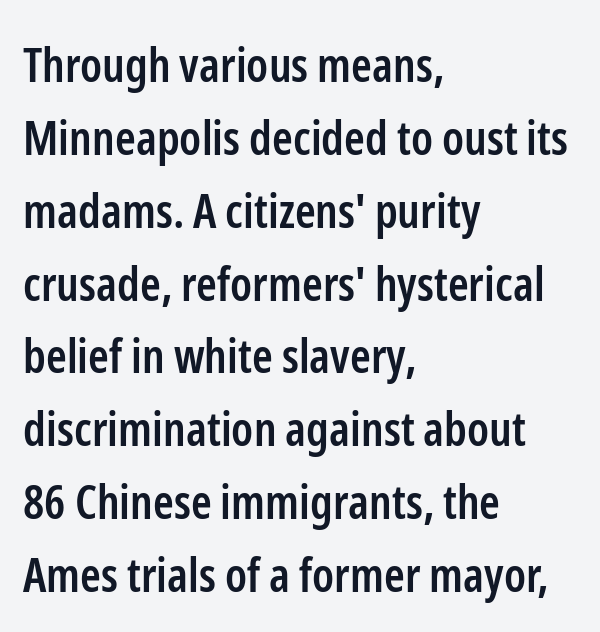
Q: Is the text bold? A: Semi-bold.
Q: Is the text italic (slanted)? A: No, it is upright.
Q: Is the typeface a serif or a sans-serif typeface? A: Sans-serif.
Q: Is the text underlined? A: No.
Q: How is the paragraph aligned? A: Left-aligned.
Q: Is the spacing between letters normal or unusually wide? A: Normal.
Q: Is the spacing between lines tight, normal or loose? A: Normal.
Q: Width (condensed, normal, or wide)? A: Condensed.
Q: Stroke contrast? A: Low.
Q: x-height? A: Medium.
Q: Monospaced? A: No.
